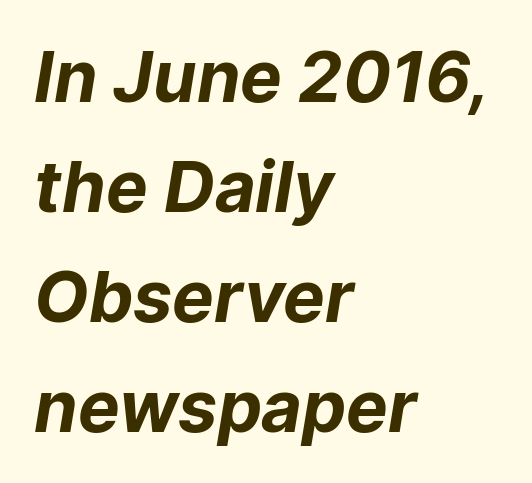
The image shows 70 px bold sans-serif type; set left-aligned, normal line spacing (1.57x), normal letter spacing, not underlined; low stroke contrast and a medium x-height.
